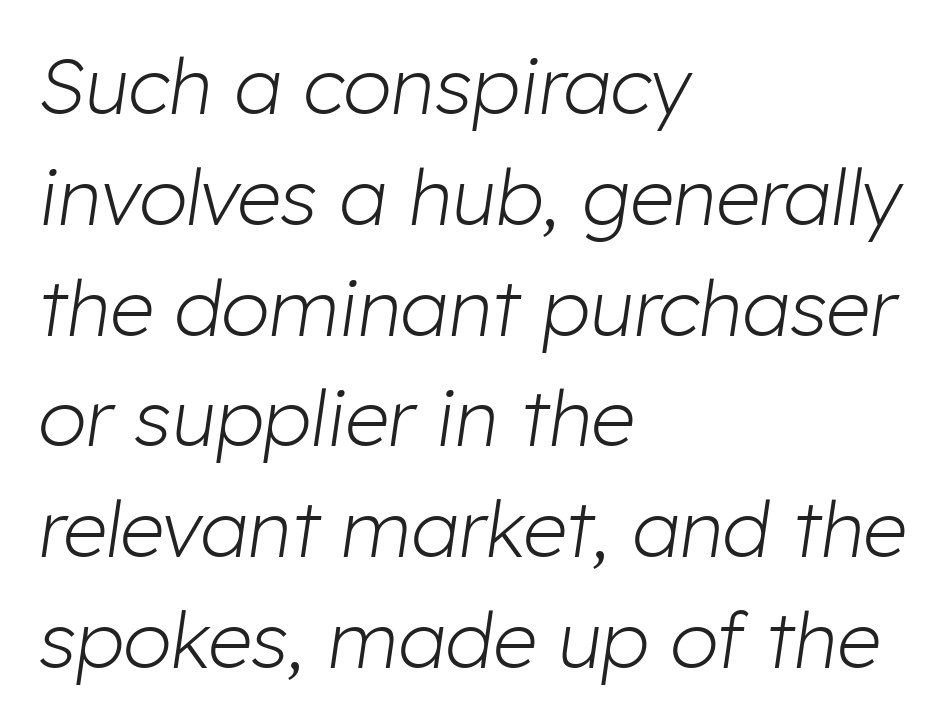
{"italic": "yes", "lean": "right", "slant_degrees": 8, "bold": "no", "weight": "light", "width": "normal", "stroke_contrast": "low", "x_height": "medium", "monospaced": "no", "underline": "no", "align": "left", "line_spacing": "normal", "line_spacing_ratio": 1.42, "letter_spacing": "normal", "letter_spacing_em": 0.0, "glyph_px": 78}
